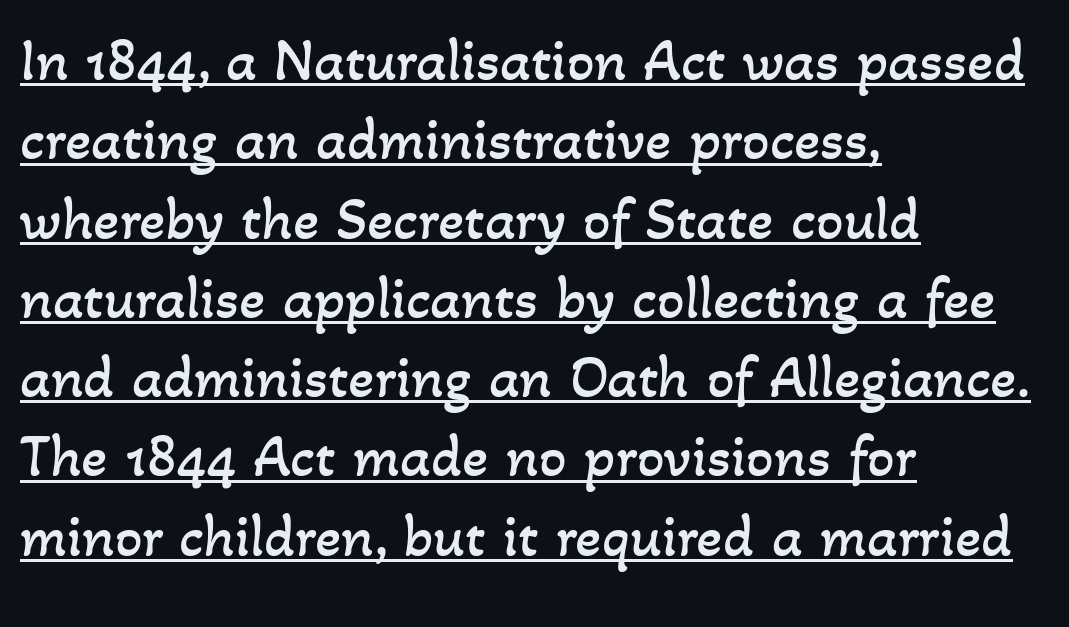
The block of text has a typical density, with ordinary space between rows. Glance below the letters and you will spot a drawn line. The text block is weighted toward the left margin, trailing off unevenly rightward. The horizontal fit of the characters is conventional and even.
